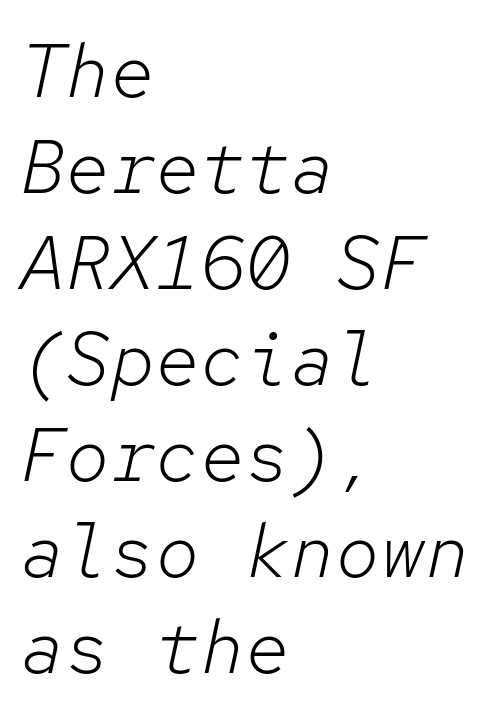
You can tell it's italic because the verticals aren't actually vertical. The space directly below the letters is spotless. The paragraph has a hard left edge and a soft right edge. A typesetter would call this zero additional tracking. A quiet, ordinary-to-light weight characterises the typeface. How would I describe the line gaps? Plain and ordinary.
